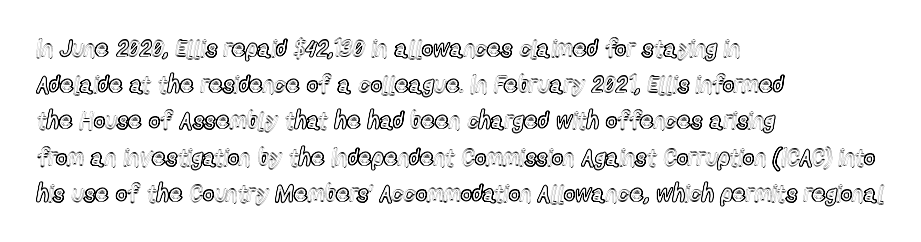
The image shows 24 px text type; set left-aligned, normal line spacing (1.51x), normal letter spacing, not underlined.
